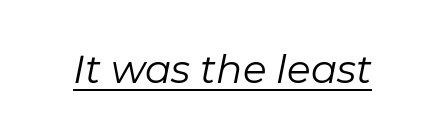
Heaviness? Minimal to ordinary, like unemphasized prose. This is oblique type, the kind used for emphasis or titles. Emphasis is given by a line drawn under the lettering. Do the characters align in a grid? No, the font is proportional. There is no visible air inserted between adjacent glyphs.
